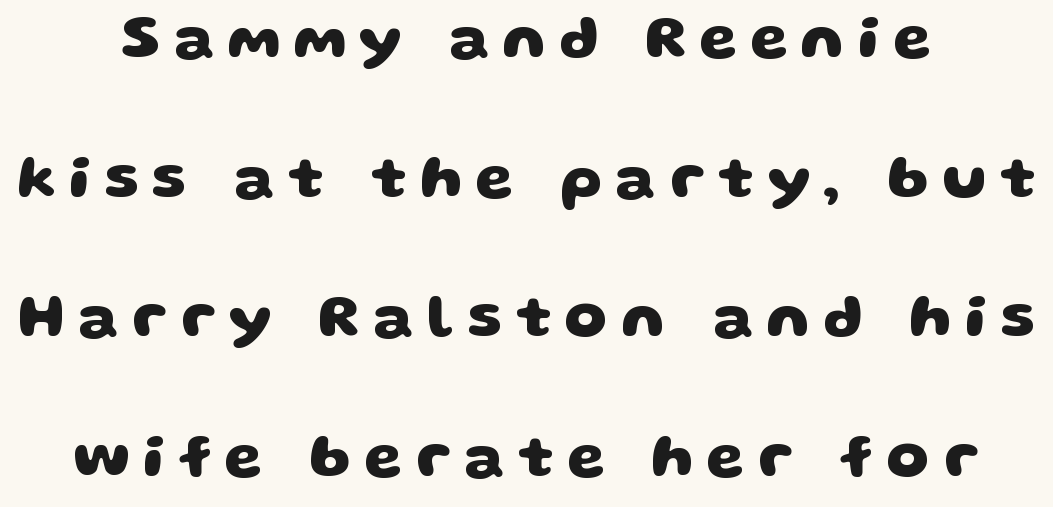
You could only call the tracking loose — the letters float apart. Summary of vertical rhythm: relaxed, with wide interline spacing. Descenders are the only things crossing below the line. Every row of glyphs is offset so its center matches the block's center. Nope, no serifs anywhere on these letters.
